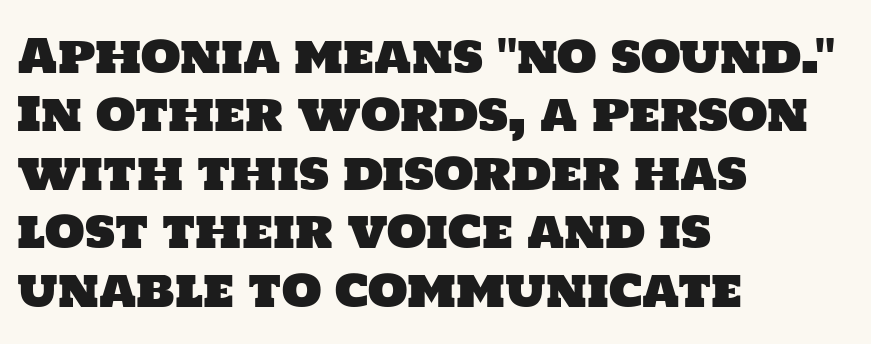
{"serif": "no", "width": "normal", "stroke_contrast": "low", "x_height": "large", "monospaced": "no", "underline": "no", "align": "left", "line_spacing": "normal", "line_spacing_ratio": 1.27, "letter_spacing": "normal", "letter_spacing_em": 0.0, "glyph_px": 46}
